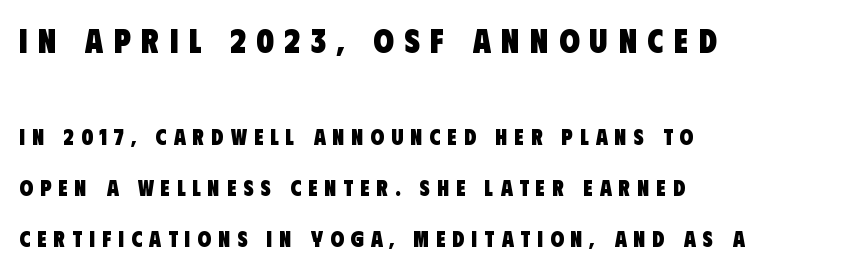
The image shows 33 px heavy, condensed sans-serif type; set left-aligned, loose line spacing (2.32x), unusually wide letter spacing (+0.32 em), not underlined; the first (top) block is 1.5x larger; low stroke contrast and a large x-height.
